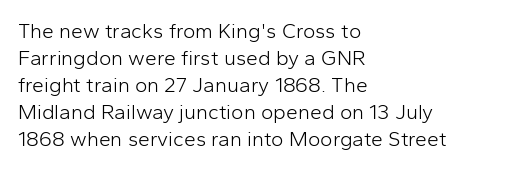
{"italic": "no", "bold": "no", "underline": "no", "align": "left", "line_spacing": "normal", "line_spacing_ratio": 1.28, "letter_spacing": "normal", "letter_spacing_em": 0.0, "glyph_px": 21}
